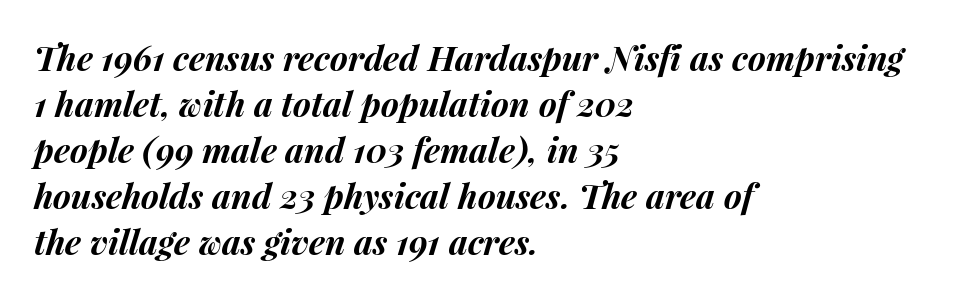
Q: Is the text bold? A: Yes.
Q: Is the text italic (slanted)? A: Yes, it leans right by about 15 degrees.
Q: Is the text underlined? A: No.
Q: How is the paragraph aligned? A: Left-aligned.
Q: Is the spacing between letters normal or unusually wide? A: Normal.
Q: Is the spacing between lines tight, normal or loose? A: Normal.
Q: Width (condensed, normal, or wide)? A: Normal.
Q: Stroke contrast? A: Medium.
Q: x-height? A: Medium.
Q: Monospaced? A: No.
